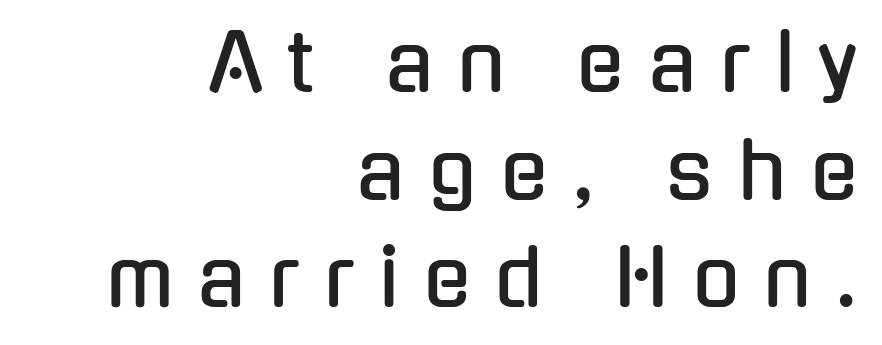
Descenders hang freely into open space. The letterforms stand isolated, each surrounded by extra space. Leftover space on each line is placed entirely before the opening word. Varying glyph widths throughout — classic text-font behaviour. The rendering uses a moderate line-height, typical for paragraphs.
